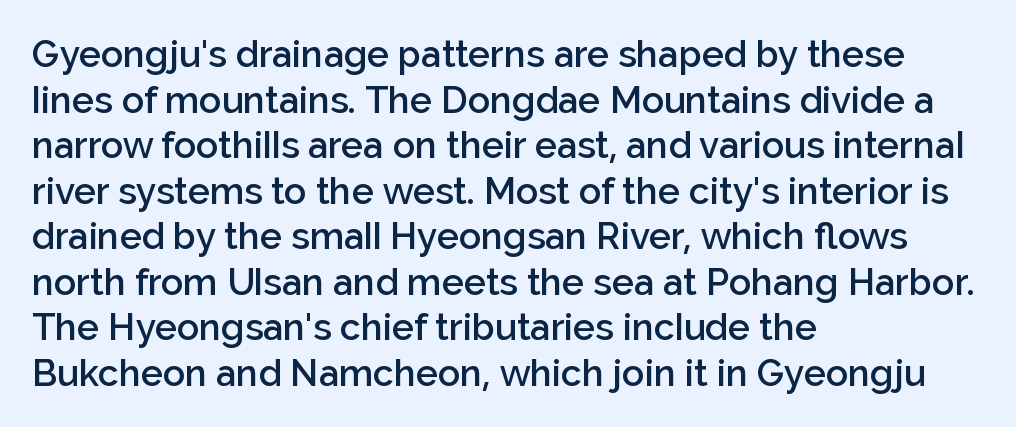
Q: Is the text bold? A: Semi-bold.
Q: Is the text italic (slanted)? A: No, it is upright.
Q: Is the typeface a serif or a sans-serif typeface? A: Sans-serif.
Q: Is the text underlined? A: No.
Q: How is the paragraph aligned? A: Left-aligned.
Q: Is the spacing between letters normal or unusually wide? A: Normal.
Q: Width (condensed, normal, or wide)? A: Normal.
Q: Stroke contrast? A: Low.
Q: x-height? A: Medium.
Q: Monospaced? A: No.
